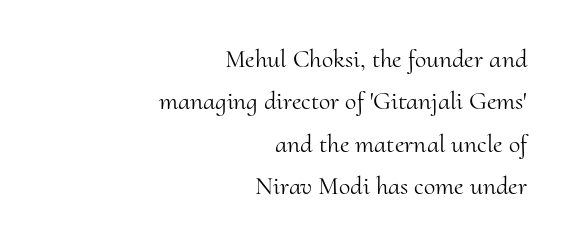
Q: Is the text bold? A: No.
Q: Is the text italic (slanted)? A: No, it is upright.
Q: Is the text underlined? A: No.
Q: How is the paragraph aligned? A: Right-aligned.
Q: Is the spacing between letters normal or unusually wide? A: Normal.
Q: Is the spacing between lines tight, normal or loose? A: Normal.
